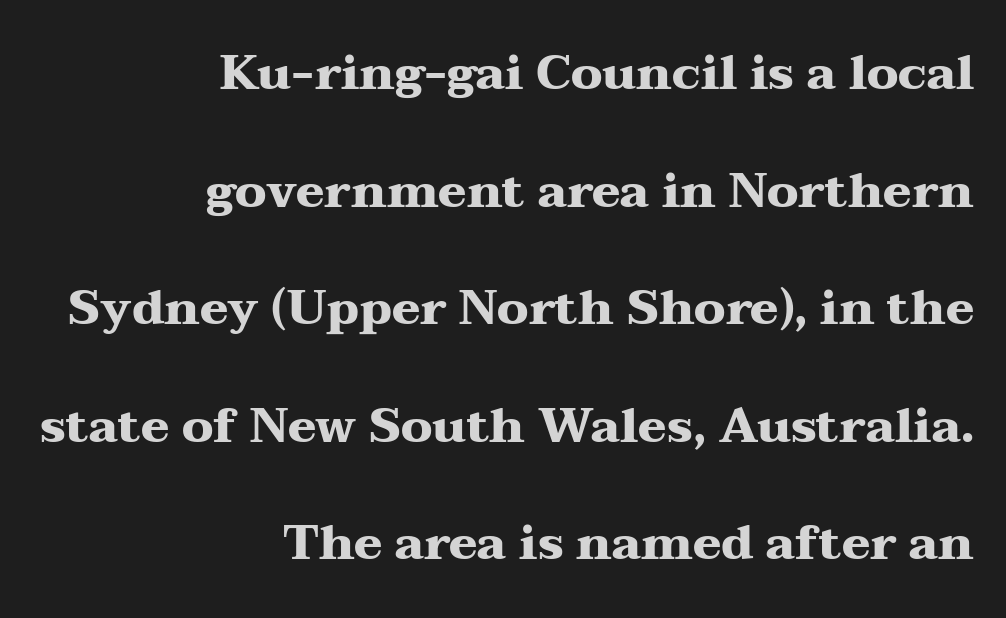
Q: Is the text bold? A: Yes.
Q: Is the text italic (slanted)? A: No, it is upright.
Q: Is the typeface a serif or a sans-serif typeface? A: Serif.
Q: Is the text underlined? A: No.
Q: How is the paragraph aligned? A: Right-aligned.
Q: Is the spacing between letters normal or unusually wide? A: Normal.
Q: Is the spacing between lines tight, normal or loose? A: Loose.
Q: Width (condensed, normal, or wide)? A: Wide.
Q: Stroke contrast? A: Medium.
Q: x-height? A: Medium.
Q: Monospaced? A: No.
